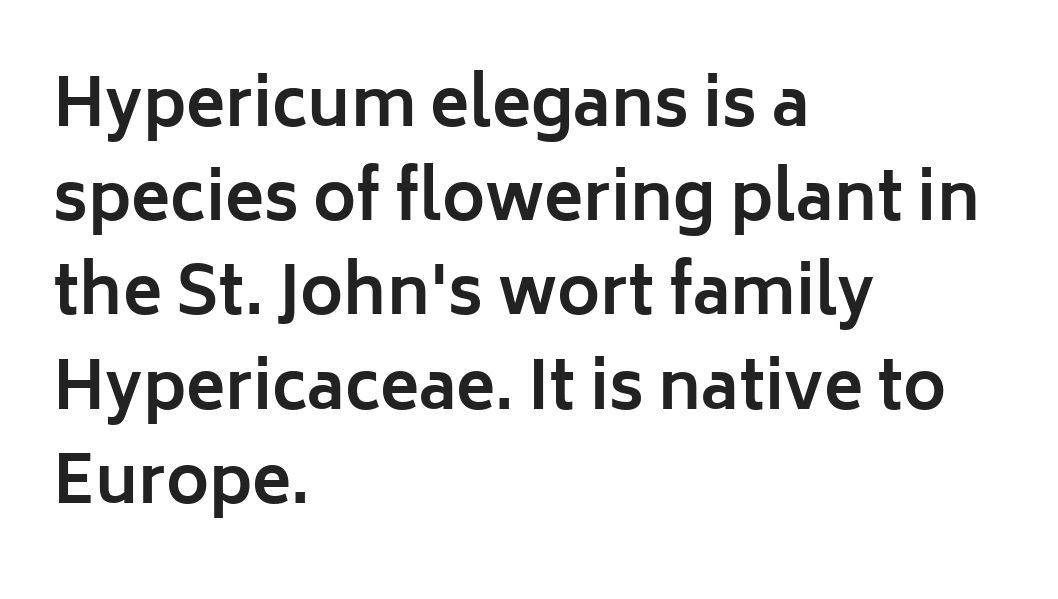
The image shows 65 px bold sans-serif type, upright; set left-aligned, normal line spacing (1.45x), normal letter spacing, not underlined; low stroke contrast and a medium x-height.
